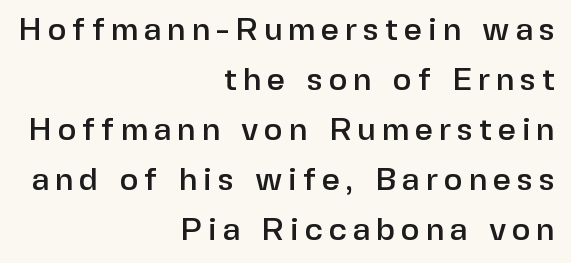
Words float on clear page, feet unadorned. These lines stack with their right ends in a neat column. Does the type have serifs? No, each stem ends abruptly. Normally led — the rows are evenly, conventionally spaced. If you drew a line through each stem, it would be perfectly vertical. Looks like regular typesetting: each glyph gets only the width it needs.
